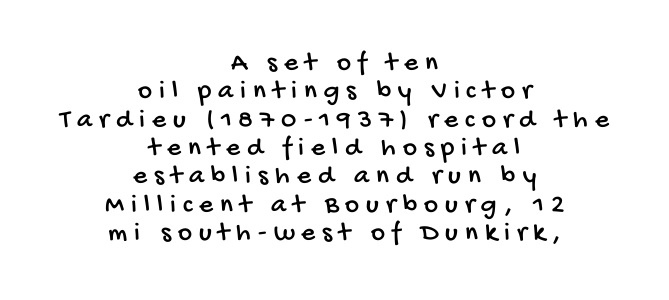
Q: Is the text underlined? A: No.
Q: How is the paragraph aligned? A: Centered.
Q: Is the spacing between letters normal or unusually wide? A: Unusually wide.
Q: Is the spacing between lines tight, normal or loose? A: Tight.
